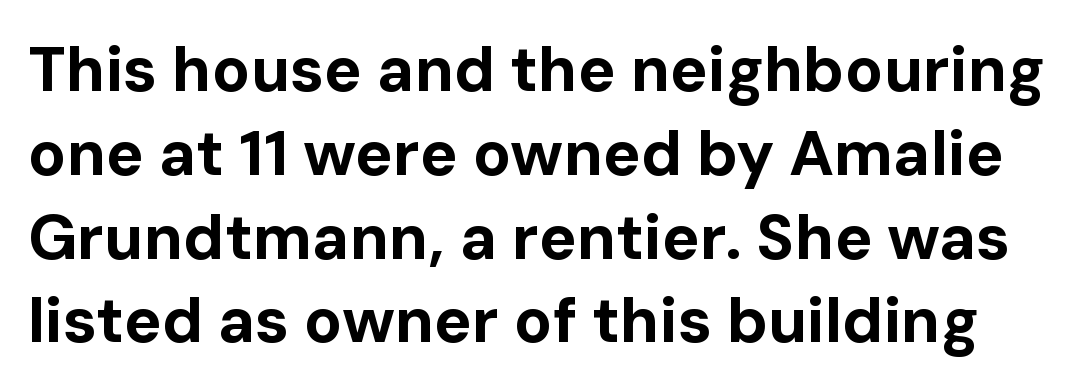
Normally led — the rows are evenly, conventionally spaced. The letters carry no serifs — their stems end cleanly without finishing strokes. Note the varied advance widths — an 'i' is clearly narrower than an 'm'. There is no visible air inserted between adjacent glyphs. The words here are not underlined.
